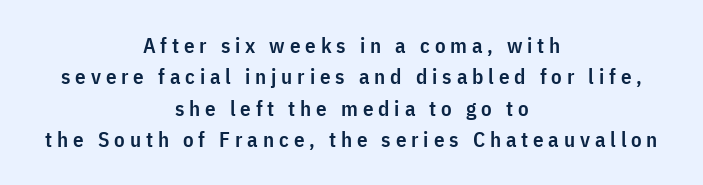
Q: Is the text bold? A: Semi-bold.
Q: Is the text italic (slanted)? A: No, it is upright.
Q: Is the text underlined? A: No.
Q: How is the paragraph aligned? A: Centered.
Q: Is the spacing between letters normal or unusually wide? A: Unusually wide.
Q: Is the spacing between lines tight, normal or loose? A: Normal.
